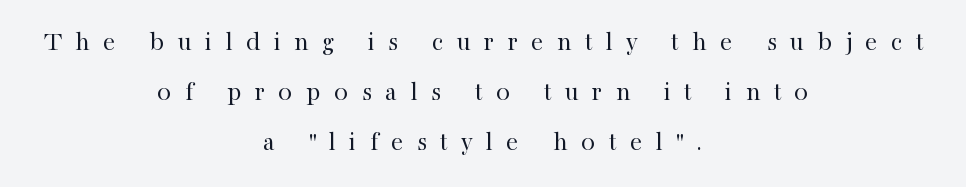
Does extra space separate the letters? Yes, quite a lot of it. Spacing verdict: proportional, widths tailored to each character. Glance below the letters and you will spot only blank space. The typeface chosen for these lines features serifs. These lines were composed using upright roman letters.
